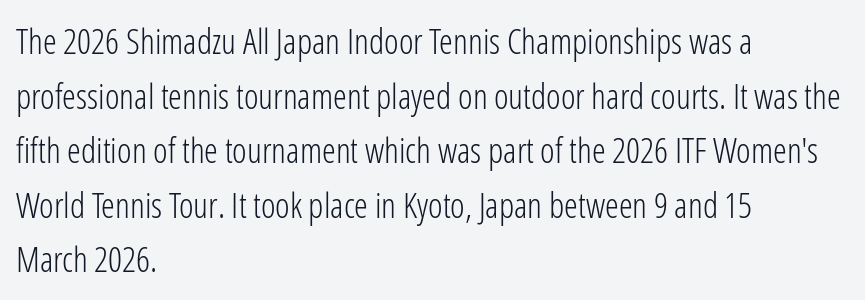
The image shows 35 px light, condensed sans-serif type, upright; set left-aligned, normal line spacing (1.56x), normal letter spacing, not underlined; low stroke contrast and a medium x-height.
